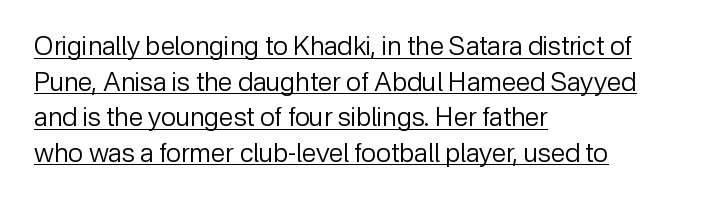
{"italic": "no", "bold": "no", "underline": "yes", "align": "left", "line_spacing": "normal", "line_spacing_ratio": 1.37, "letter_spacing": "normal", "letter_spacing_em": 0.0, "glyph_px": 26}
